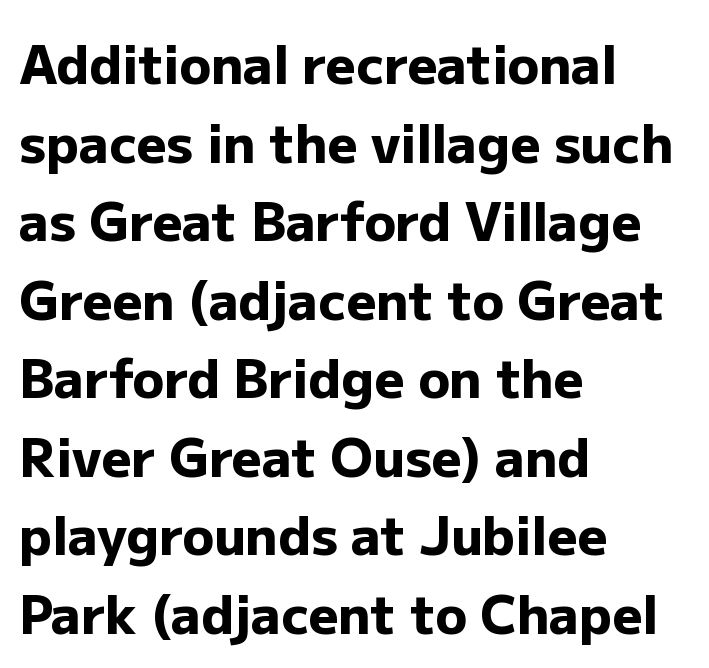
I'd call this a sans setting — the letters go barefoot. Heavy-handed strokes throughout: this text is bold. This sample has the flowing, uneven cadence of proportional lettering. Type without underlining.
